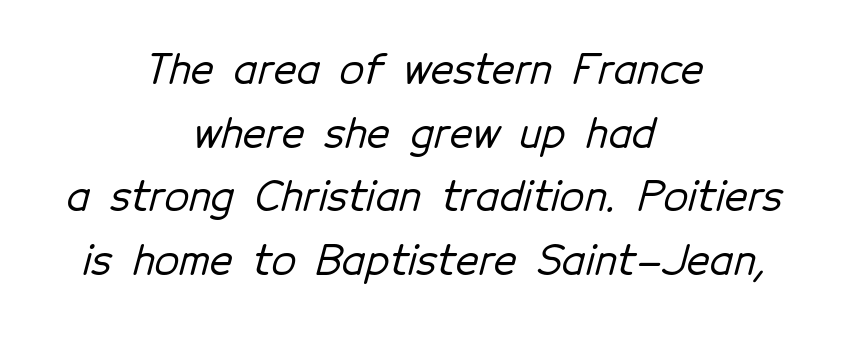
Q: Is the typeface a serif or a sans-serif typeface? A: Sans-serif.
Q: Is the text underlined? A: No.
Q: How is the paragraph aligned? A: Centered.
Q: Is the spacing between letters normal or unusually wide? A: Normal.
Q: Is the spacing between lines tight, normal or loose? A: Normal.
Q: Width (condensed, normal, or wide)? A: Normal.
Q: Stroke contrast? A: Low.
Q: x-height? A: Medium.
Q: Monospaced? A: No.
